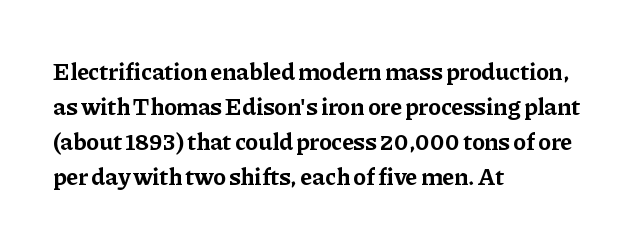
Q: Is the text bold? A: Yes.
Q: Is the text italic (slanted)? A: No, it is upright.
Q: Is the text underlined? A: No.
Q: How is the paragraph aligned? A: Left-aligned.
Q: Is the spacing between letters normal or unusually wide? A: Normal.
Q: Is the spacing between lines tight, normal or loose? A: Normal.
